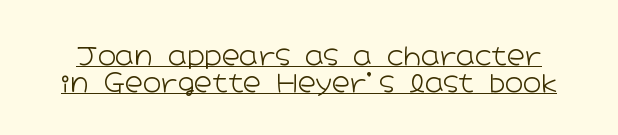
What's the leading like? Squeezed, with rows nearly overlapping. Heft: none added — not bold. Has an underline been added? It has. The rendering keeps characters at their native spacing.
